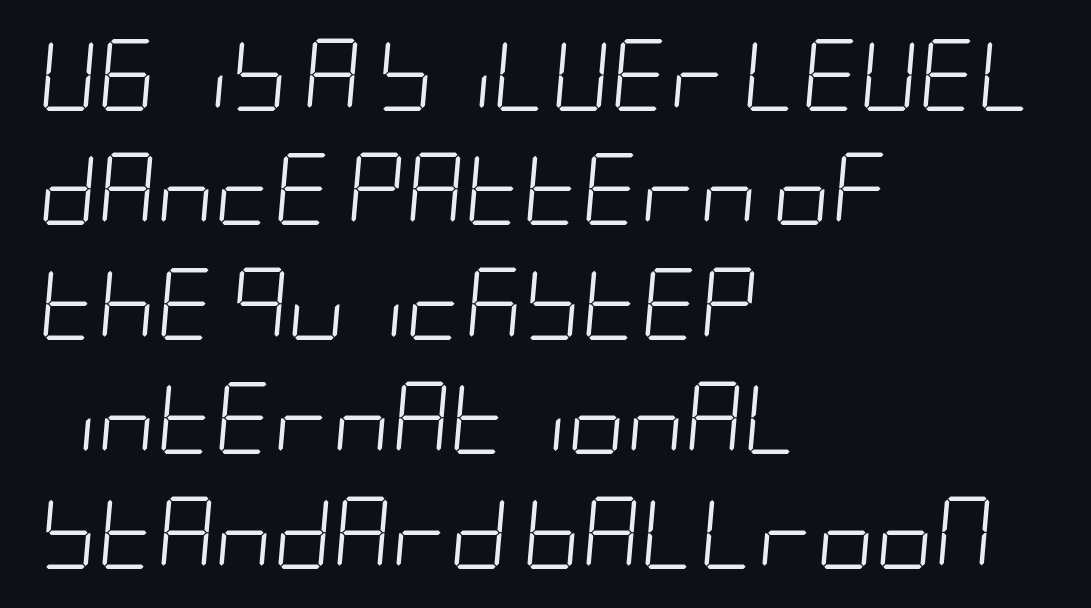
The image shows 72 px light, condensed type, italic (leaning right); set left-aligned, normal line spacing (1.59x), normal letter spacing, not underlined; low stroke contrast and a large x-height.
